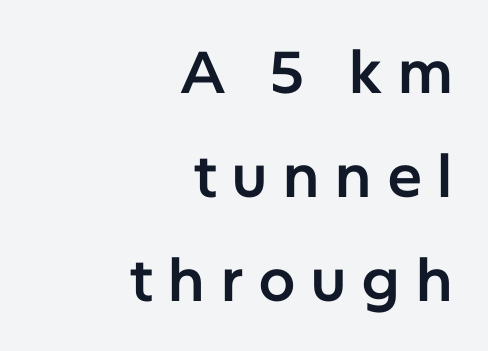
Q: Is the text italic (slanted)? A: No, it is upright.
Q: Is the typeface a serif or a sans-serif typeface? A: Sans-serif.
Q: Is the text underlined? A: No.
Q: How is the paragraph aligned? A: Right-aligned.
Q: Is the spacing between letters normal or unusually wide? A: Unusually wide.
Q: Width (condensed, normal, or wide)? A: Normal.
Q: Stroke contrast? A: Low.
Q: x-height? A: Medium.
Q: Monospaced? A: No.
